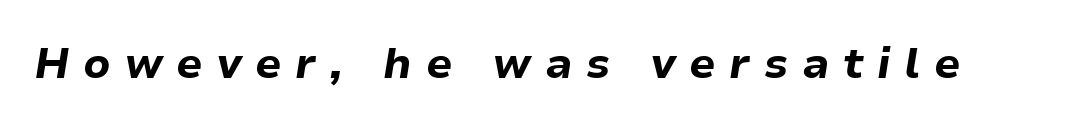
{"italic": "yes", "lean": "right", "slant_degrees": 9, "bold": "yes", "weight": "bold", "width": "normal", "stroke_contrast": "low", "x_height": "medium", "monospaced": "no", "underline": "no", "letter_spacing": "wide", "letter_spacing_em": 0.32, "glyph_px": 43}
